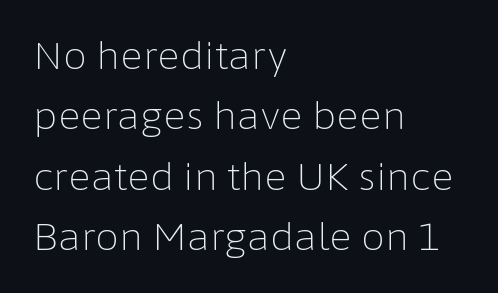
The rendering shows plain stroke endings on the letterforms — a sans-serif design. Horizontal bands of white between lines are of average thickness. This is not heavy type; no bold has been used. In terms of posture, this sample is upright.
